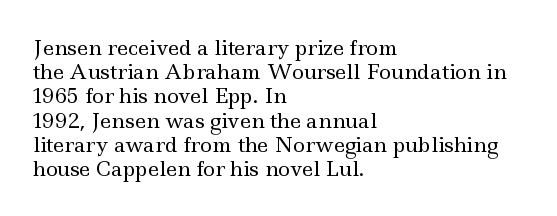
Q: Is the text bold? A: No.
Q: Is the text italic (slanted)? A: No, it is upright.
Q: Is the text underlined? A: No.
Q: How is the paragraph aligned? A: Left-aligned.
Q: Is the spacing between letters normal or unusually wide? A: Normal.
